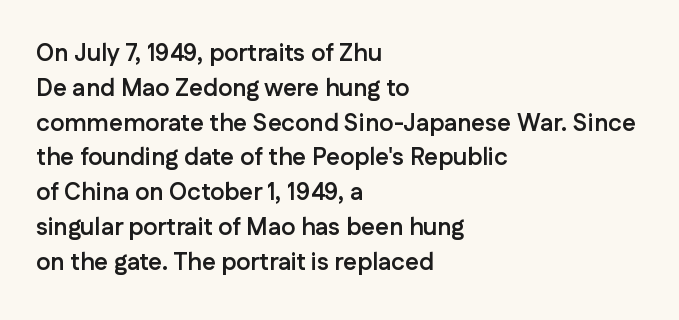
{"italic": "no", "bold": "yes", "underline": "no", "align": "left", "line_spacing": "normal", "line_spacing_ratio": 1.45, "letter_spacing": "normal", "letter_spacing_em": 0.0, "glyph_px": 24}
